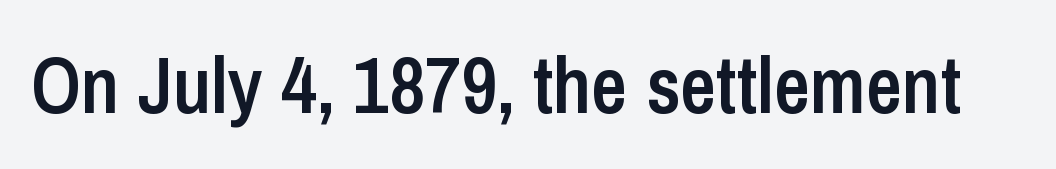
{"serif": "no", "italic": "no", "bold": "semi", "weight": "semibold", "width": "condensed", "stroke_contrast": "low", "x_height": "medium", "monospaced": "no", "underline": "no", "letter_spacing": "normal", "letter_spacing_em": 0.0, "glyph_px": 79}
